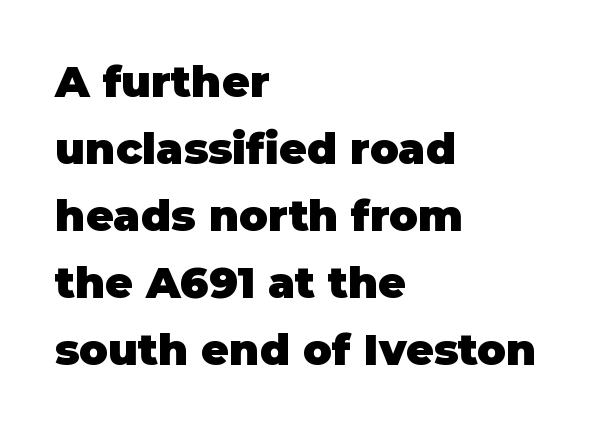
Style check: upright. All the whitespace from short lines collects on the right. Check under the words: just untouched page. Each word holds together tightly as a unit, with standard inter-letter gaps. Summary of vertical rhythm: regular, with standard interline spacing.
